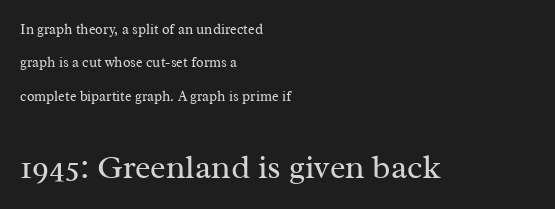
The image shows 33 px regular-weight serif type, upright; set left-aligned, loose line spacing (2.38x), normal letter spacing, not underlined; the second (bottom) block is 2.36x larger; medium stroke contrast and a medium x-height.
